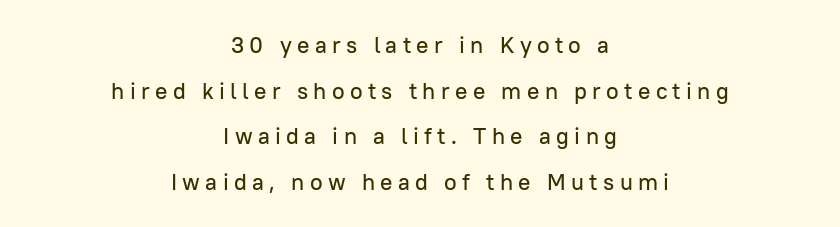
What's the leading like? Stretched, with rows far apart. Descenders are the only things crossing below the line. The passage shown has open, widely tracked lettering throughout. These lines are centered, leaving both edges ragged. Characters remain perfectly vertical along every line.
